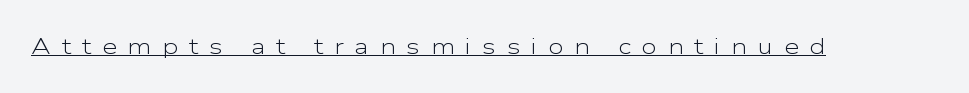
{"italic": "no", "bold": "no", "underline": "yes", "letter_spacing": "wide", "letter_spacing_em": 0.49, "glyph_px": 22}
